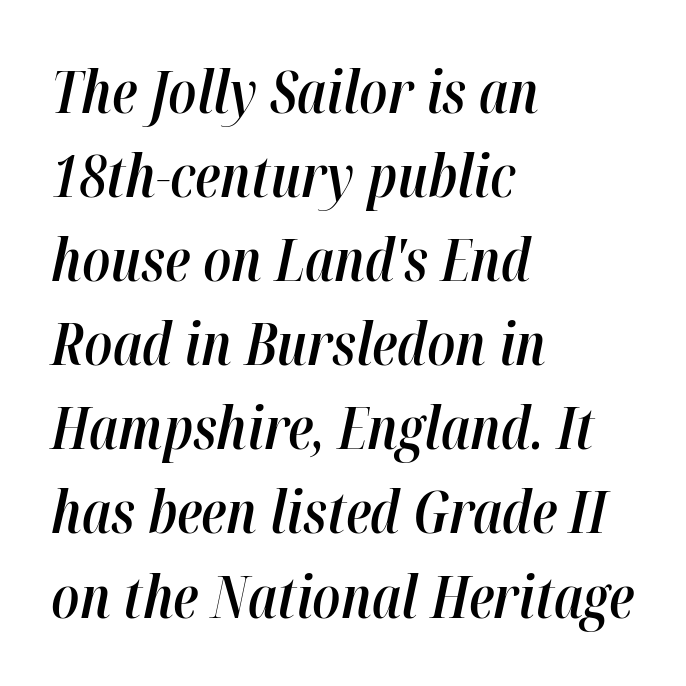
The image shows 58 px semibold, condensed type, italic (leaning right); set left-aligned, normal line spacing (1.45x), normal letter spacing, not underlined; high stroke contrast and a medium x-height.
